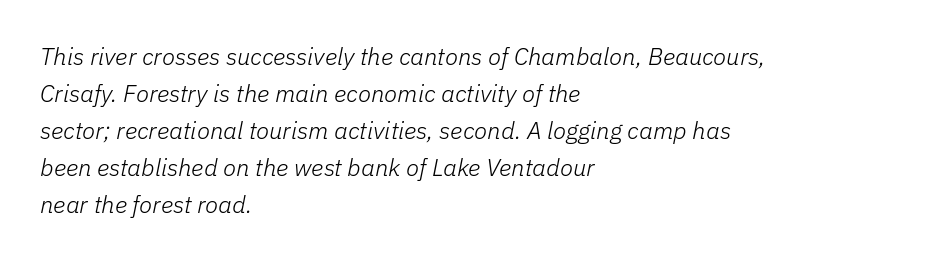
The lines sit at an ordinary, default distance from one another. There's an unmistakable incline to the writing here. Compared with a typical body face, this is equally light or lighter still. This rendering uses left alignment, leaving the right contour irregular. The passage shown has conventional tracking throughout.
